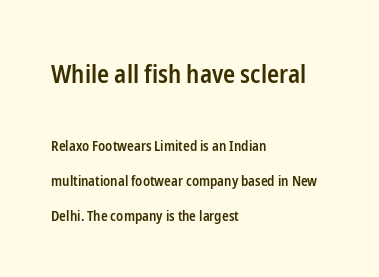
The image shows 25 px text type, upright; set left-aligned, loose line spacing (2.49x), normal letter spacing, not underlined; the first (top) block is 1.79x larger.
